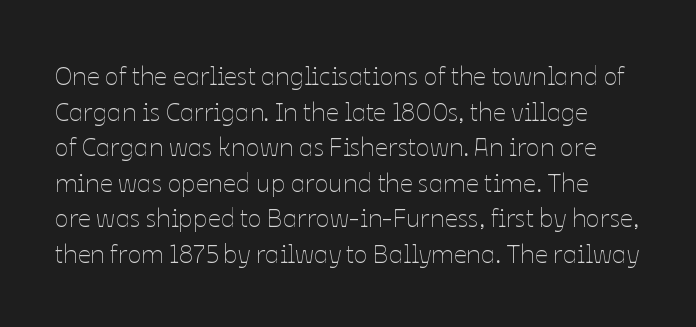
Q: Is the text bold? A: No.
Q: Is the text italic (slanted)? A: No, it is upright.
Q: Is the text underlined? A: No.
Q: Is the spacing between letters normal or unusually wide? A: Normal.
Q: Is the spacing between lines tight, normal or loose? A: Normal.
